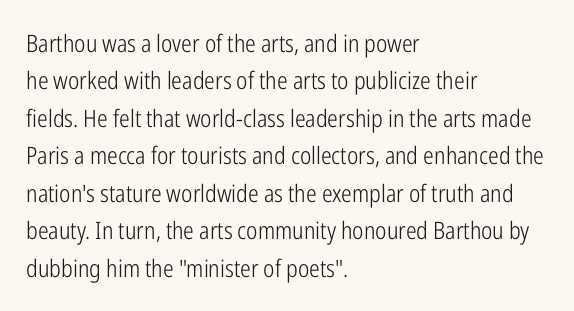
{"italic": "no", "bold": "no", "underline": "no", "align": "left", "line_spacing": "normal", "line_spacing_ratio": 1.56, "letter_spacing": "normal", "letter_spacing_em": 0.0, "glyph_px": 24}
